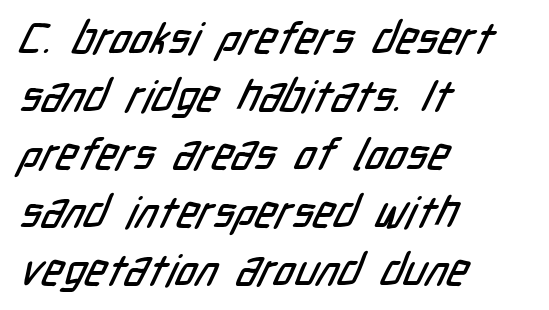
The image shows 44 px condensed sans-serif type; set left-aligned, normal line spacing (1.32x), normal letter spacing, not underlined; low stroke contrast and a medium x-height.
